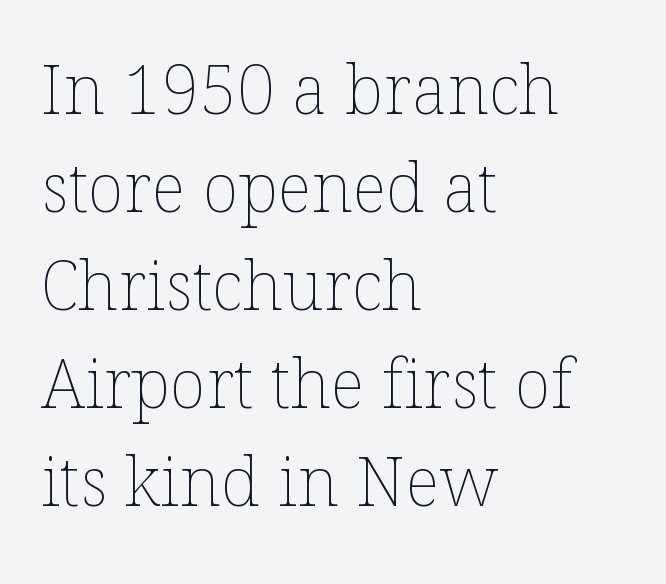
The image shows 68 px thin type, upright; set left-aligned, normal line spacing (1.44x), normal letter spacing, not underlined; low stroke contrast and a medium x-height.
